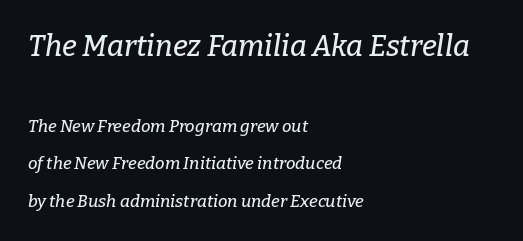
{"serif": "yes", "italic": "yes", "lean": "right", "slant_degrees": 9, "width": "normal", "stroke_contrast": "low", "x_height": "medium", "monospaced": "no", "underline": "no", "align": "left", "line_spacing": "loose", "line_spacing_ratio": 2.22, "letter_spacing": "normal", "letter_spacing_em": 0.0, "larger_block": "first", "size_ratio": 1.71, "glyph_px": 29}
